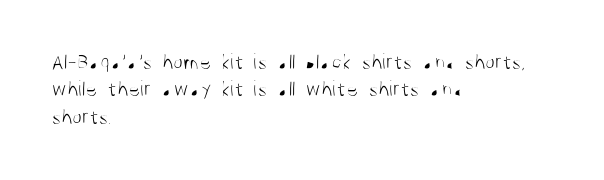
Q: Is the text bold? A: No.
Q: Is the text italic (slanted)? A: No, it is upright.
Q: Is the text underlined? A: No.
Q: How is the paragraph aligned? A: Left-aligned.
Q: Is the spacing between letters normal or unusually wide? A: Normal.
